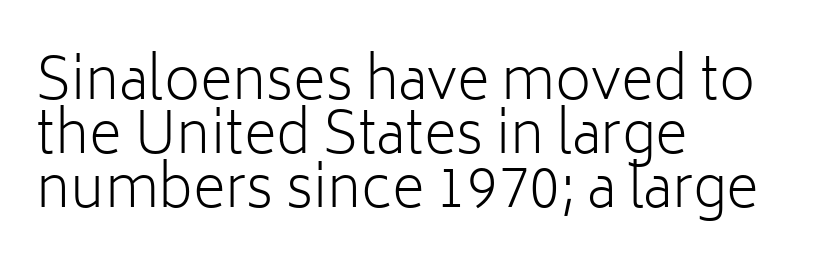
{"serif": "no", "italic": "no", "bold": "no", "weight": "light", "width": "normal", "stroke_contrast": "low", "x_height": "medium", "monospaced": "no", "underline": "no", "align": "left", "line_spacing": "tight", "line_spacing_ratio": 0.96, "letter_spacing": "normal", "letter_spacing_em": 0.0, "glyph_px": 56}
